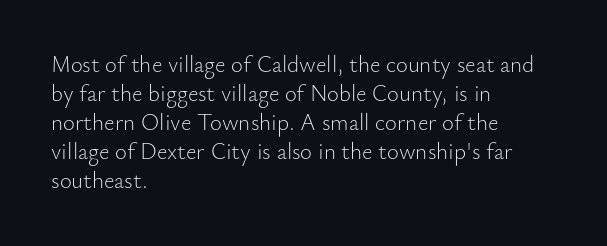
{"italic": "no", "bold": "no", "underline": "no", "align": "left", "line_spacing": "normal", "line_spacing_ratio": 1.26, "letter_spacing": "normal", "letter_spacing_em": 0.0, "glyph_px": 23}
